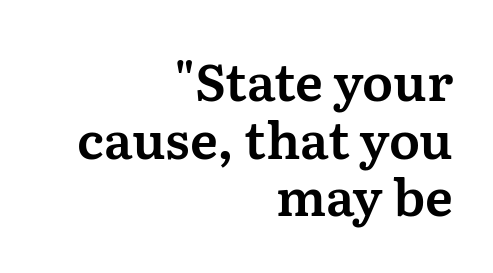
Q: Is the text italic (slanted)? A: No, it is upright.
Q: Is the typeface a serif or a sans-serif typeface? A: Serif.
Q: Is the text underlined? A: No.
Q: How is the paragraph aligned? A: Right-aligned.
Q: Is the spacing between letters normal or unusually wide? A: Normal.
Q: Is the spacing between lines tight, normal or loose? A: Tight.
Q: Width (condensed, normal, or wide)? A: Normal.
Q: Stroke contrast? A: Medium.
Q: x-height? A: Medium.
Q: Monospaced? A: No.
